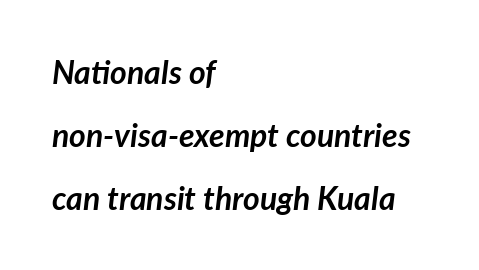
The image shows 32 px semibold type, italic (leaning right); set left-aligned, loose line spacing (1.97x), normal letter spacing, not underlined; low stroke contrast and a medium x-height.
